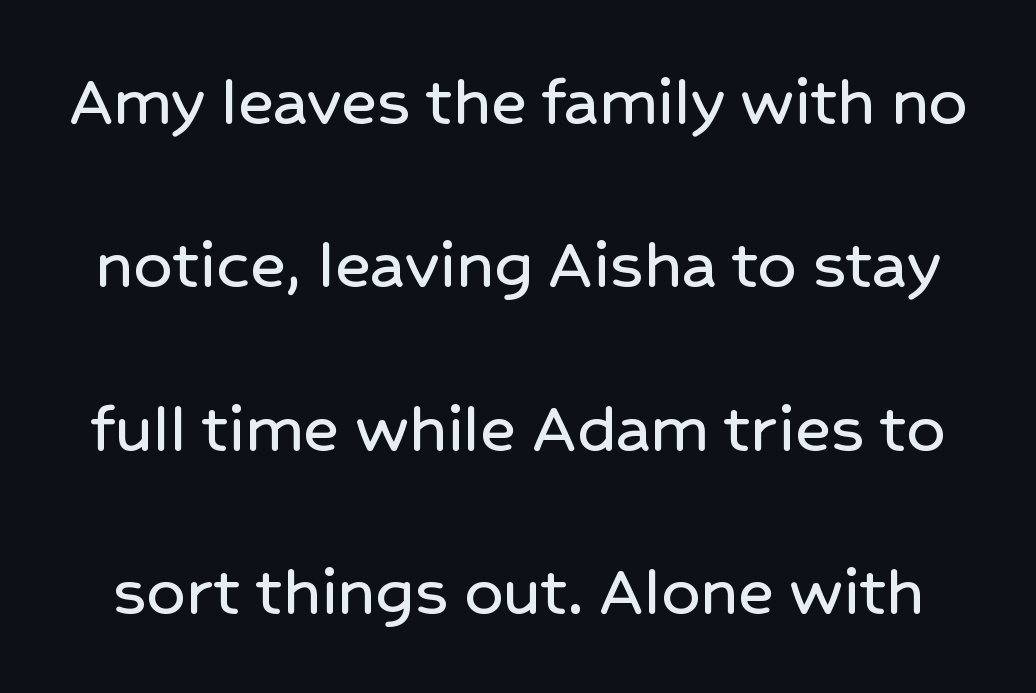
Q: Is the text italic (slanted)? A: No, it is upright.
Q: Is the typeface a serif or a sans-serif typeface? A: Sans-serif.
Q: Is the text underlined? A: No.
Q: Is the spacing between letters normal or unusually wide? A: Normal.
Q: Is the spacing between lines tight, normal or loose? A: Loose.
Q: Width (condensed, normal, or wide)? A: Normal.
Q: Stroke contrast? A: Low.
Q: x-height? A: Medium.
Q: Monospaced? A: No.
